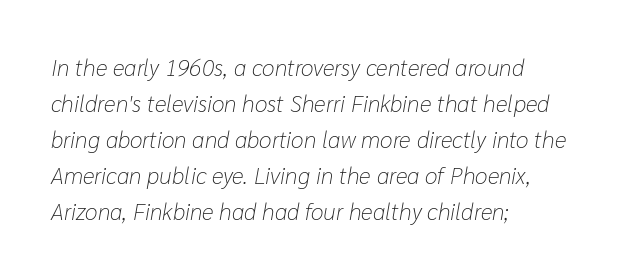
Q: Is the text bold? A: No.
Q: Is the text italic (slanted)? A: Yes, it leans right by about 10 degrees.
Q: Is the text underlined? A: No.
Q: How is the paragraph aligned? A: Left-aligned.
Q: Is the spacing between letters normal or unusually wide? A: Normal.
Q: Is the spacing between lines tight, normal or loose? A: Normal.
